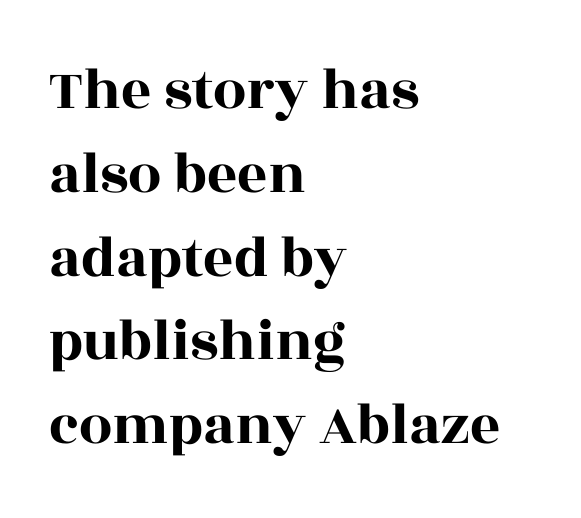
{"serif": "yes", "italic": "no", "width": "wide", "x_height": "large", "monospaced": "no", "underline": "no", "align": "left", "line_spacing": "normal", "line_spacing_ratio": 1.42, "letter_spacing": "normal", "letter_spacing_em": 0.0, "glyph_px": 59}
